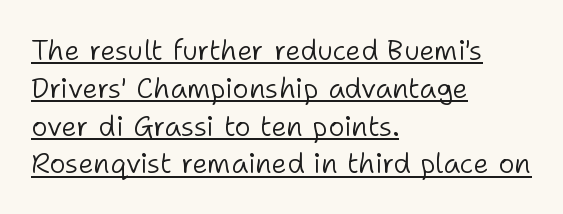
Q: Is the text bold? A: No.
Q: Is the text italic (slanted)? A: No, it is upright.
Q: Is the typeface a serif or a sans-serif typeface? A: Sans-serif.
Q: Is the text underlined? A: Yes.
Q: How is the paragraph aligned? A: Left-aligned.
Q: Is the spacing between letters normal or unusually wide? A: Normal.
Q: Is the spacing between lines tight, normal or loose? A: Normal.
Q: Width (condensed, normal, or wide)? A: Normal.
Q: Stroke contrast? A: Low.
Q: x-height? A: Medium.
Q: Monospaced? A: No.
